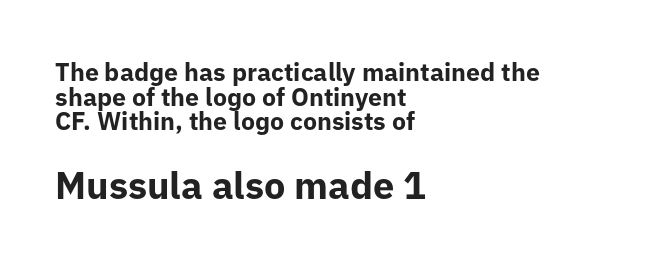
{"serif": "no", "italic": "no", "bold": "yes", "weight": "bold", "width": "normal", "stroke_contrast": "low", "x_height": "medium", "monospaced": "no", "underline": "no", "align": "left", "line_spacing": "tight", "line_spacing_ratio": 0.99, "letter_spacing": "normal", "letter_spacing_em": 0.0, "larger_block": "second", "size_ratio": 1.52, "glyph_px": 38}
